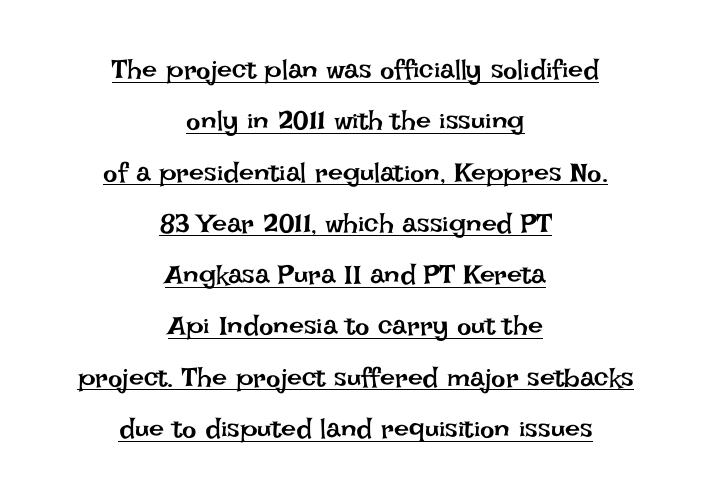
Q: Is the text bold? A: No.
Q: Is the text italic (slanted)? A: No, it is upright.
Q: Is the text underlined? A: Yes.
Q: How is the paragraph aligned? A: Centered.
Q: Is the spacing between letters normal or unusually wide? A: Normal.
Q: Is the spacing between lines tight, normal or loose? A: Loose.
